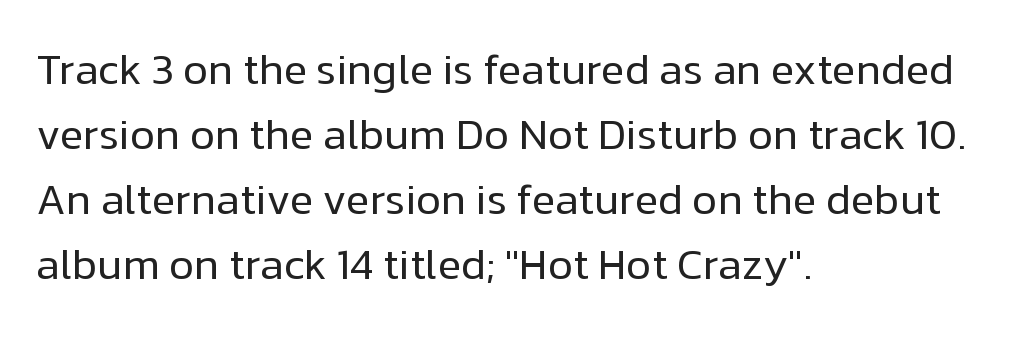
Honestly, there is no underline to notice here at all. The rendering uses a moderate line-height, typical for paragraphs. You can tell from the bare stems that sans-serif type was used. Posture: straight, roman, zero tilt. Stroke mass is kept to a normal reading level or below.
